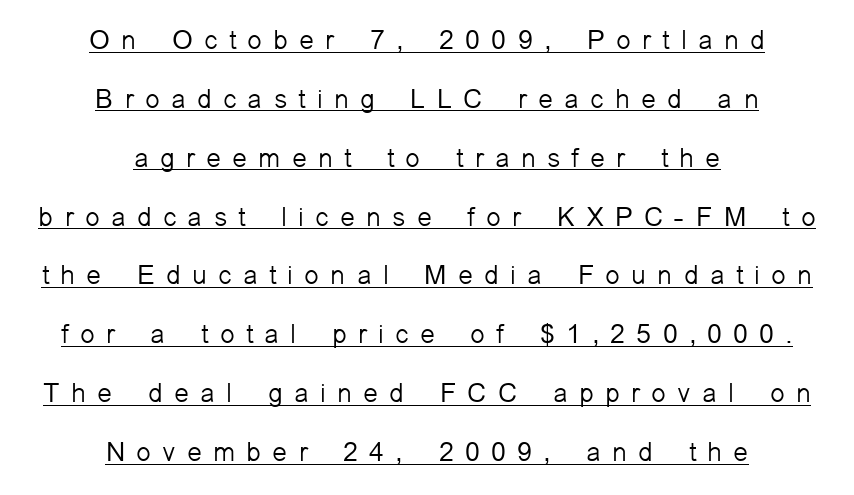
Is there an underline? Yes — a line sits under the letters. Inter-character spacing is expanded well beyond the font's built-in metrics. A typesetter would call this leading open, well beyond the default. If you folded the block vertically in half, each line would mirror itself in length.
